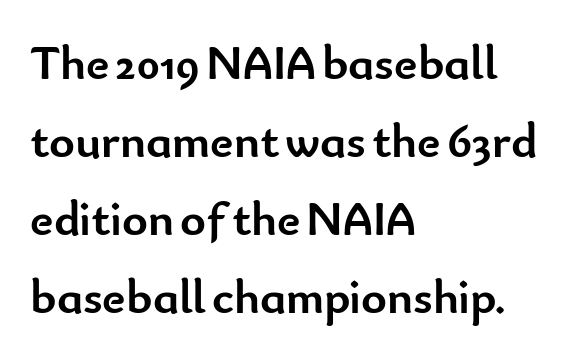
Q: Is the text bold? A: Yes.
Q: Is the text italic (slanted)? A: No, it is upright.
Q: Is the typeface a serif or a sans-serif typeface? A: Sans-serif.
Q: Is the text underlined? A: No.
Q: How is the paragraph aligned? A: Left-aligned.
Q: Is the spacing between letters normal or unusually wide? A: Normal.
Q: Is the spacing between lines tight, normal or loose? A: Normal.
Q: Width (condensed, normal, or wide)? A: Normal.
Q: Stroke contrast? A: Low.
Q: x-height? A: Small.
Q: Monospaced? A: No.
